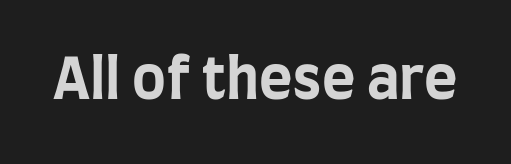
{"serif": "no", "italic": "no", "bold": "yes", "weight": "bold", "width": "condensed", "stroke_contrast": "low", "x_height": "large", "monospaced": "no", "underline": "no", "letter_spacing": "normal", "letter_spacing_em": 0.0, "glyph_px": 57}
